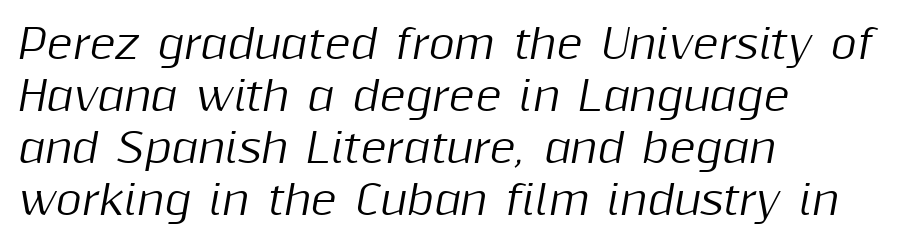
{"italic": "yes", "lean": "right", "slant_degrees": 10, "width": "normal", "stroke_contrast": "medium", "x_height": "medium", "monospaced": "no", "underline": "no", "align": "left", "line_spacing": "normal", "line_spacing_ratio": 1.3, "letter_spacing": "normal", "letter_spacing_em": 0.0, "glyph_px": 40}
